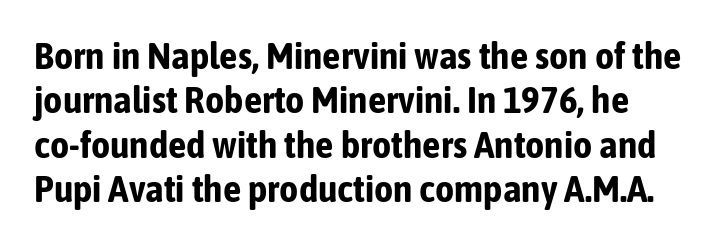
Q: Is the text bold? A: Yes.
Q: Is the text italic (slanted)? A: No, it is upright.
Q: Is the typeface a serif or a sans-serif typeface? A: Sans-serif.
Q: Is the text underlined? A: No.
Q: Is the spacing between letters normal or unusually wide? A: Normal.
Q: Width (condensed, normal, or wide)? A: Condensed.
Q: Stroke contrast? A: Low.
Q: x-height? A: Medium.
Q: Monospaced? A: No.
